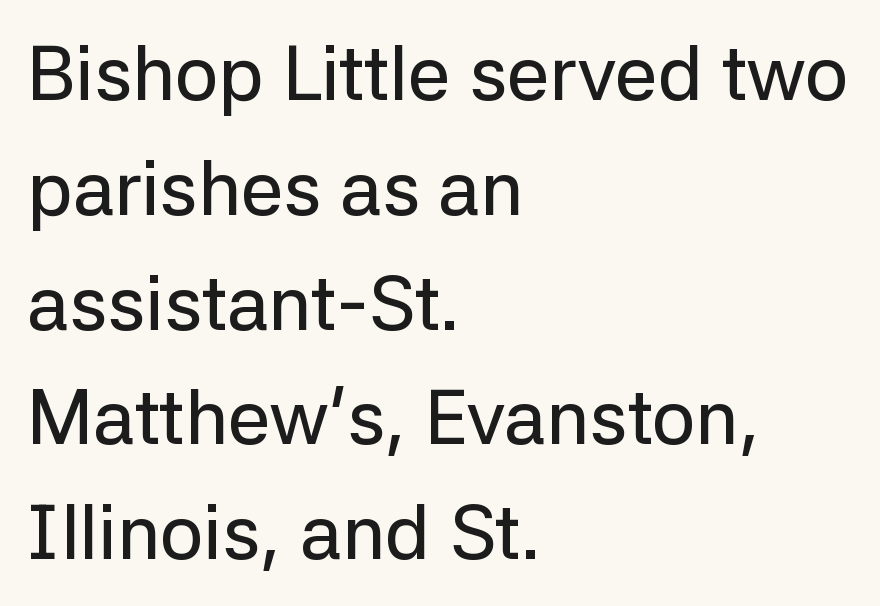
Q: Is the text italic (slanted)? A: No, it is upright.
Q: Is the typeface a serif or a sans-serif typeface? A: Sans-serif.
Q: Is the text underlined? A: No.
Q: How is the paragraph aligned? A: Left-aligned.
Q: Is the spacing between letters normal or unusually wide? A: Normal.
Q: Is the spacing between lines tight, normal or loose? A: Normal.
Q: Width (condensed, normal, or wide)? A: Normal.
Q: Stroke contrast? A: Low.
Q: x-height? A: Medium.
Q: Monospaced? A: No.
